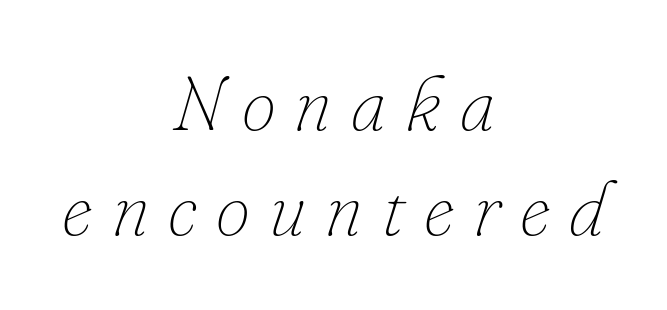
{"italic": "yes", "lean": "right", "slant_degrees": 16, "bold": "no", "weight": "thin", "width": "normal", "stroke_contrast": "low", "x_height": "small", "monospaced": "no", "underline": "no", "align": "center", "line_spacing": "normal", "line_spacing_ratio": 1.37, "letter_spacing": "wide", "letter_spacing_em": 0.25, "glyph_px": 77}
